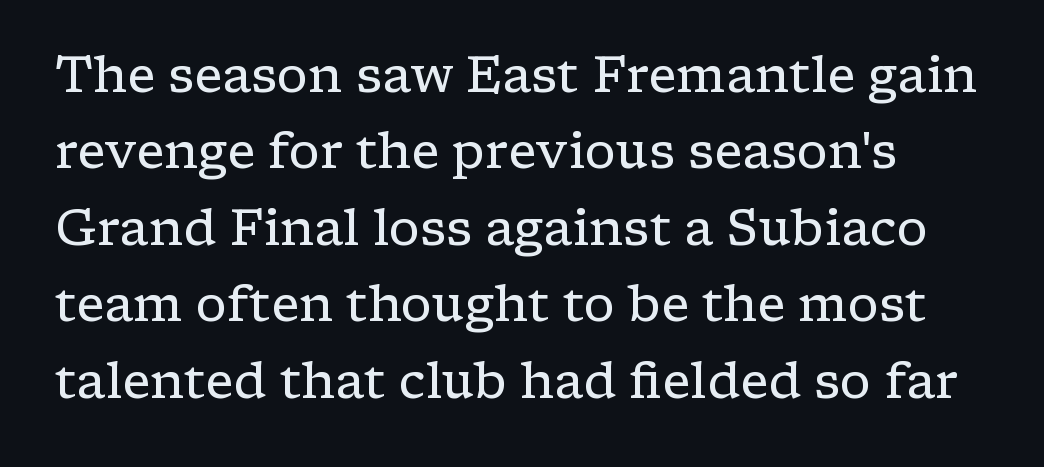
Varying glyph widths throughout — classic text-font behaviour. Is the stroke heavy? The answer is a plain regular-or-lighter. The passage shown stacks its lines at a standard gap. The passage shown has conventional tracking throughout.
